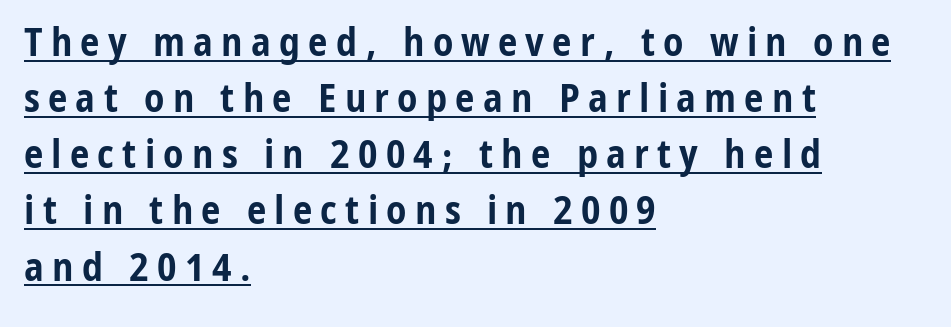
The image shows 39 px bold, condensed sans-serif type, upright; set left-aligned, normal line spacing (1.44x), unusually wide letter spacing (+0.21 em), underlined; low stroke contrast and a medium x-height.
